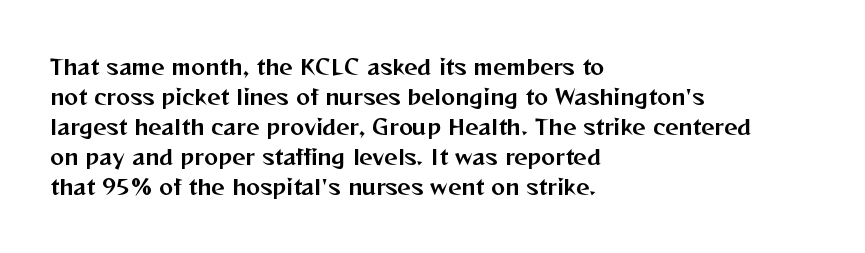
{"italic": "no", "underline": "no", "align": "left", "line_spacing": "normal", "line_spacing_ratio": 1.43, "letter_spacing": "normal", "letter_spacing_em": 0.0, "glyph_px": 21}
